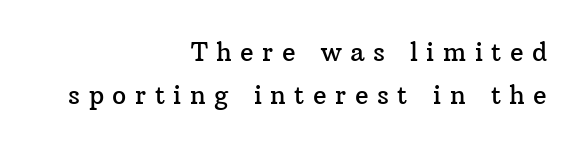
The image shows 25 px text type, upright; set right-aligned, line spacing 1.73x, unusually wide letter spacing (+0.34 em), not underlined.
